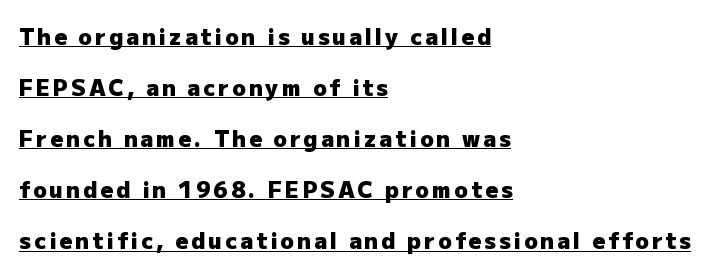
Teacher's note: observe the even left margin — that is flush-left alignment. Italic: no, the glyphs are upright roman. The rendering uses the underline text-decoration. As a designer I'd log this as weight 700, bold. Notice the wide empty band between every row — that's loose leading.
